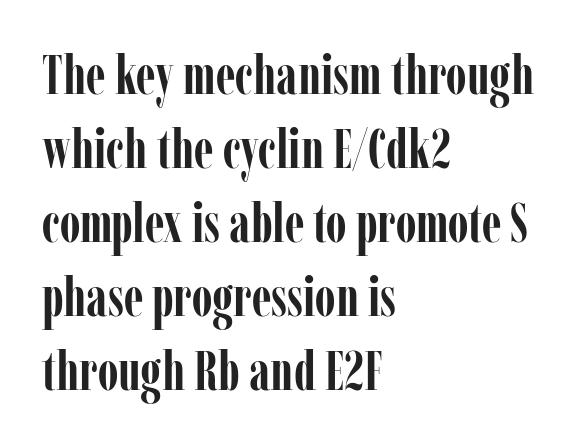
{"serif": "yes", "italic": "no", "bold": "yes", "weight": "semibold", "width": "condensed", "stroke_contrast": "low", "x_height": "medium", "monospaced": "no", "underline": "no", "align": "left", "line_spacing": "normal", "line_spacing_ratio": 1.37, "letter_spacing": "normal", "letter_spacing_em": 0.0, "glyph_px": 54}
